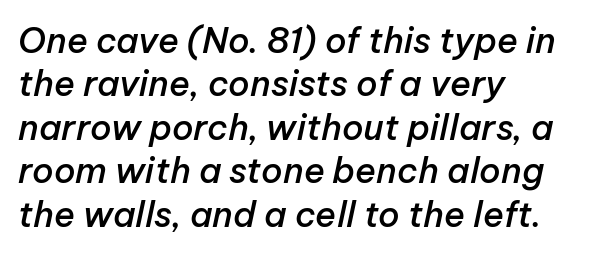
{"italic": "yes", "lean": "right", "slant_degrees": 12, "bold": "semi", "weight": "semibold", "width": "normal", "stroke_contrast": "low", "x_height": "medium", "monospaced": "no", "underline": "no", "align": "left", "line_spacing_ratio": 1.24, "letter_spacing": "normal", "letter_spacing_em": 0.0, "glyph_px": 35}
